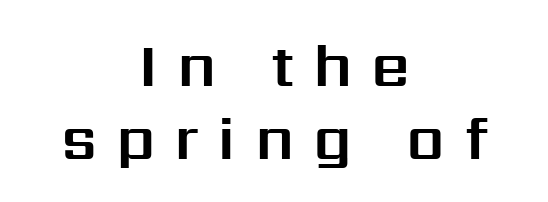
{"serif": "no", "italic": "no", "width": "normal", "stroke_contrast": "medium", "x_height": "medium", "monospaced": "no", "underline": "no", "align": "center", "line_spacing_ratio": 1.19, "letter_spacing": "wide", "letter_spacing_em": 0.31, "glyph_px": 61}
